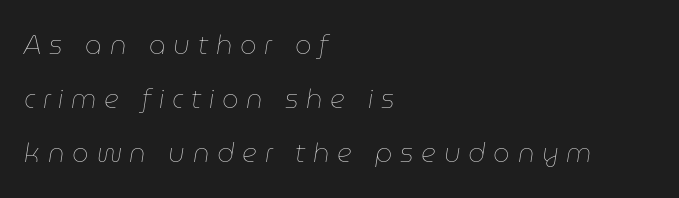
Rule under the text: the space is simply empty. No letter is thick-stroked: the sample isn't bold. The leading is generous, giving the passage an open texture. The rag falls on the right side of this text block. This sample uses an oblique cut, with every glyph tilted off the vertical.
